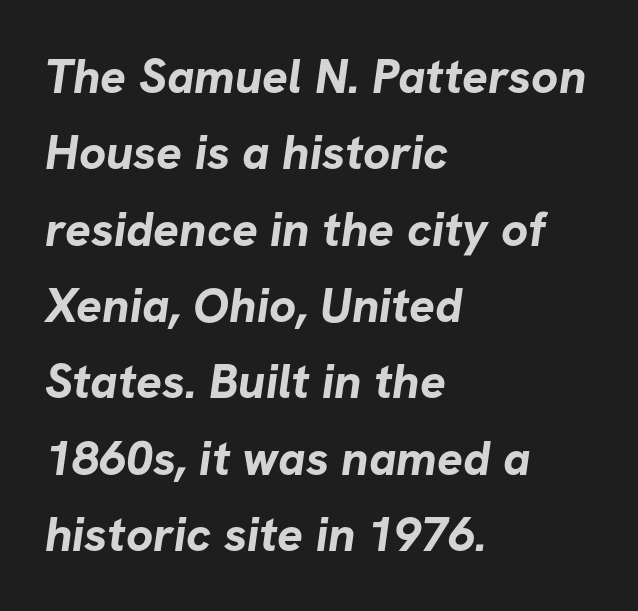
The image shows 48 px bold sans-serif type; set left-aligned, normal line spacing (1.59x), normal letter spacing, not underlined; low stroke contrast and a medium x-height.
